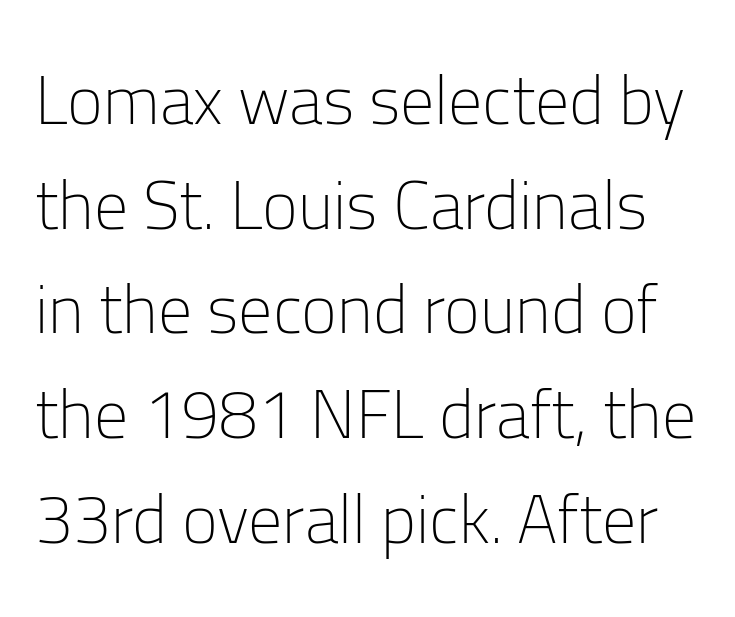
A sans-serif font was chosen for this passage. Is the type heavy? It reads as light-to-regular instead. Normally led — the rows are evenly, conventionally spaced. This sample has the flowing, uneven cadence of proportional lettering. Posture: vertical. Clear beneath every line of the passage.
